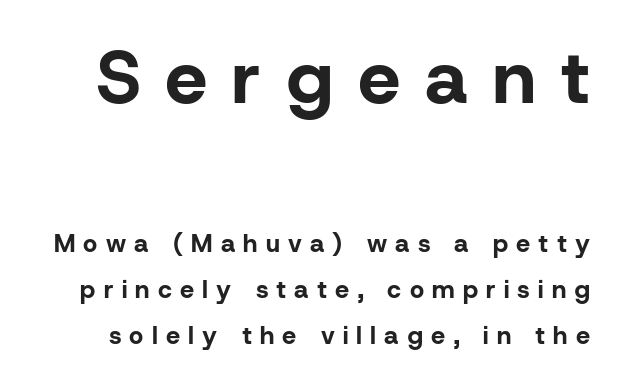
{"serif": "no", "italic": "no", "bold": "yes", "weight": "bold", "width": "normal", "stroke_contrast": "low", "x_height": "medium", "monospaced": "no", "underline": "no", "line_spacing_ratio": 1.83, "letter_spacing": "wide", "letter_spacing_em": 0.33, "larger_block": "first", "size_ratio": 3.0, "glyph_px": 75}
